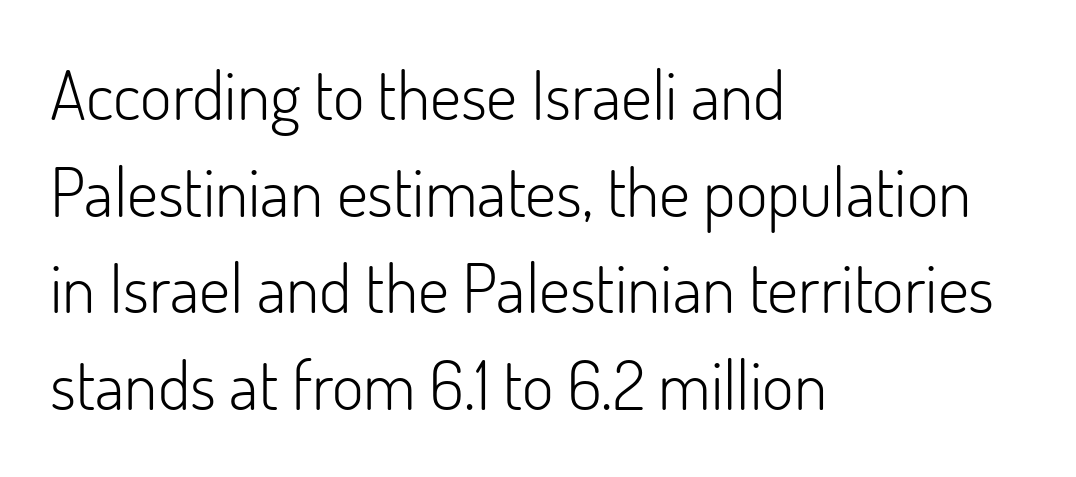
Q: Is the text bold? A: No.
Q: Is the text italic (slanted)? A: No, it is upright.
Q: Is the typeface a serif or a sans-serif typeface? A: Sans-serif.
Q: Is the text underlined? A: No.
Q: How is the paragraph aligned? A: Left-aligned.
Q: Is the spacing between letters normal or unusually wide? A: Normal.
Q: Is the spacing between lines tight, normal or loose? A: Normal.
Q: Width (condensed, normal, or wide)? A: Normal.
Q: Stroke contrast? A: Low.
Q: x-height? A: Small.
Q: Monospaced? A: No.
